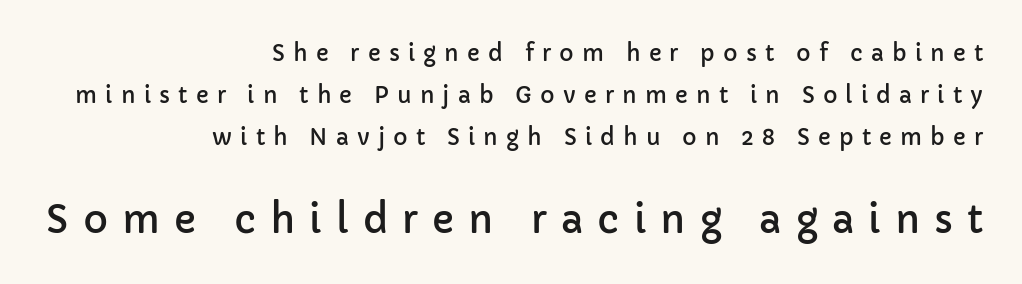
The image shows 38 px sans-serif type, upright; set right-aligned, loose line spacing (1.92x), unusually wide letter spacing (+0.37 em), not underlined; the second (bottom) block is 1.73x larger; low stroke contrast and a medium x-height.
